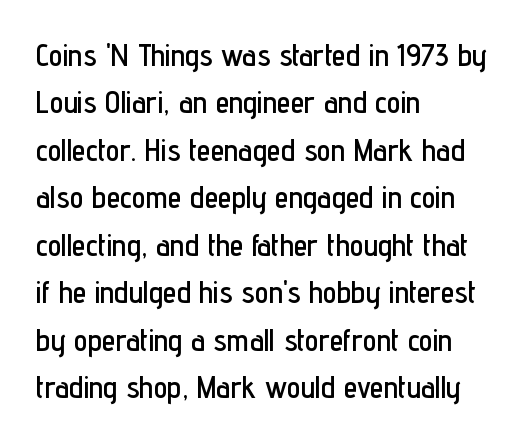
{"serif": "no", "italic": "no", "width": "condensed", "stroke_contrast": "low", "x_height": "medium", "monospaced": "no", "underline": "no", "align": "left", "line_spacing": "normal", "line_spacing_ratio": 1.53, "letter_spacing": "normal", "letter_spacing_em": 0.0, "glyph_px": 31}
